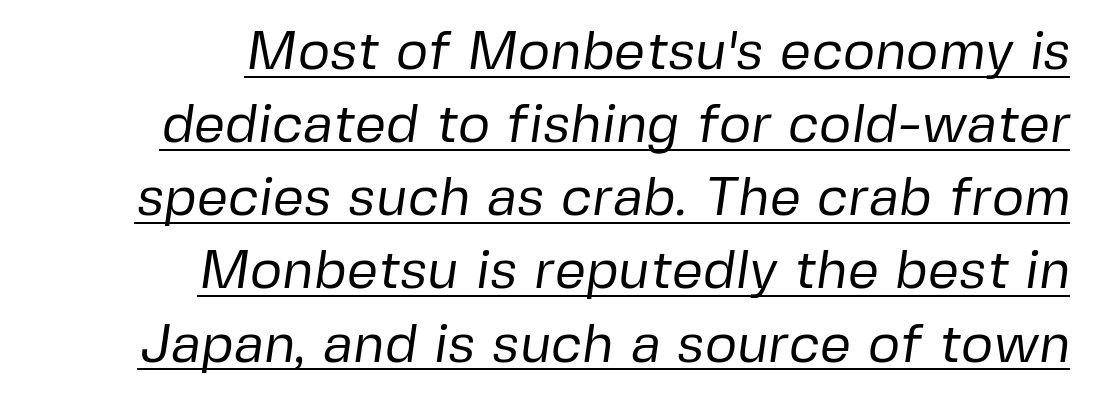
Q: Is the text bold? A: No.
Q: Is the typeface a serif or a sans-serif typeface? A: Sans-serif.
Q: Is the text underlined? A: Yes.
Q: How is the paragraph aligned? A: Right-aligned.
Q: Is the spacing between letters normal or unusually wide? A: Normal.
Q: Is the spacing between lines tight, normal or loose? A: Normal.
Q: Width (condensed, normal, or wide)? A: Normal.
Q: Stroke contrast? A: Low.
Q: x-height? A: Medium.
Q: Monospaced? A: No.
